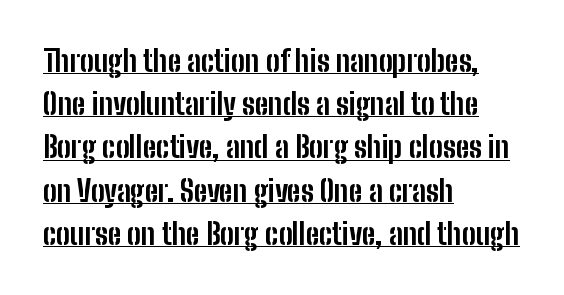
Character widths vary here, with narrow letters taking less room than wide ones. The paragraph shown leans on its left margin. Regular leading. These lines are composed in type without serifs. This rendering leaves character spacing at its baseline value. The words here are underlined.
